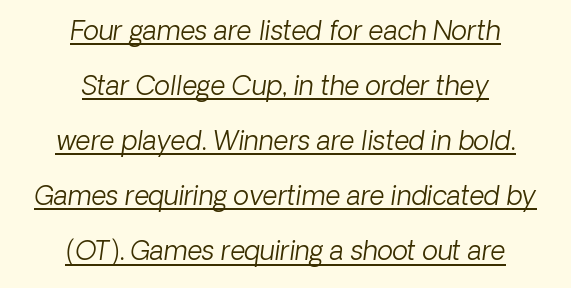
{"bold": "no", "underline": "yes", "align": "center", "line_spacing": "loose", "line_spacing_ratio": 2.12, "letter_spacing": "normal", "letter_spacing_em": 0.0, "glyph_px": 26}
